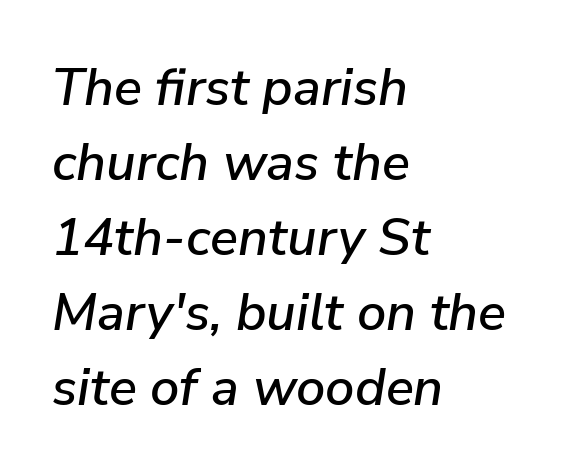
Q: Is the text italic (slanted)? A: Yes, it leans right by about 9 degrees.
Q: Is the text underlined? A: No.
Q: How is the paragraph aligned? A: Left-aligned.
Q: Is the spacing between letters normal or unusually wide? A: Normal.
Q: Is the spacing between lines tight, normal or loose? A: Normal.
Q: Width (condensed, normal, or wide)? A: Normal.
Q: Stroke contrast? A: Low.
Q: x-height? A: Medium.
Q: Monospaced? A: No.
